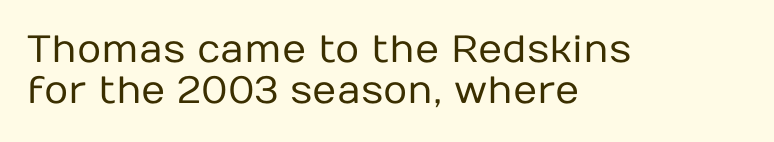
The image shows 38 px regular-weight sans-serif type, upright; set left-aligned, tight line spacing (1.09x), normal letter spacing, not underlined; low stroke contrast and a medium x-height.
